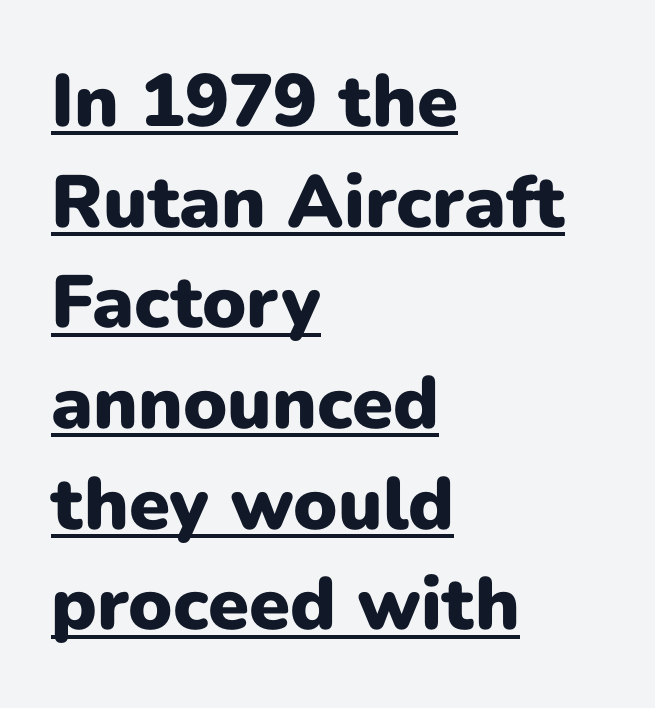
Q: Is the text bold? A: Yes.
Q: Is the text italic (slanted)? A: No, it is upright.
Q: Is the typeface a serif or a sans-serif typeface? A: Sans-serif.
Q: Is the text underlined? A: Yes.
Q: How is the paragraph aligned? A: Left-aligned.
Q: Is the spacing between letters normal or unusually wide? A: Normal.
Q: Is the spacing between lines tight, normal or loose? A: Normal.
Q: Width (condensed, normal, or wide)? A: Normal.
Q: Stroke contrast? A: Low.
Q: x-height? A: Medium.
Q: Monospaced? A: No.
